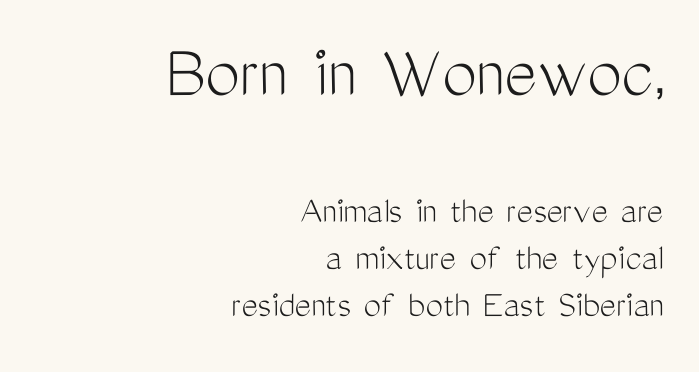
The image shows 78 px light, condensed sans-serif type, upright; set right-aligned, line spacing 1.2x, normal letter spacing, not underlined; the first (top) block is 2.0x larger; medium stroke contrast and a medium x-height.
